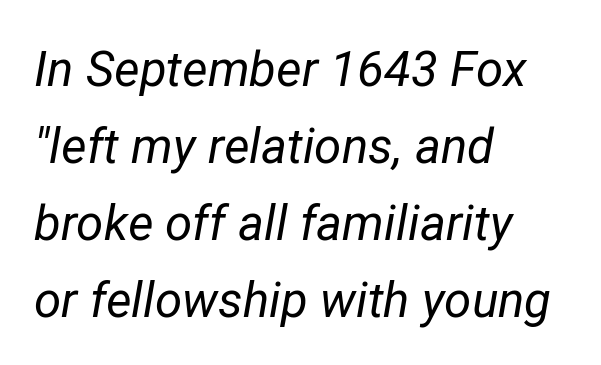
{"italic": "yes", "lean": "right", "slant_degrees": 12, "bold": "no", "weight": "regular", "width": "normal", "stroke_contrast": "low", "x_height": "medium", "monospaced": "no", "underline": "no", "align": "left", "line_spacing": "normal", "line_spacing_ratio": 1.57, "letter_spacing": "normal", "letter_spacing_em": 0.0, "glyph_px": 49}
